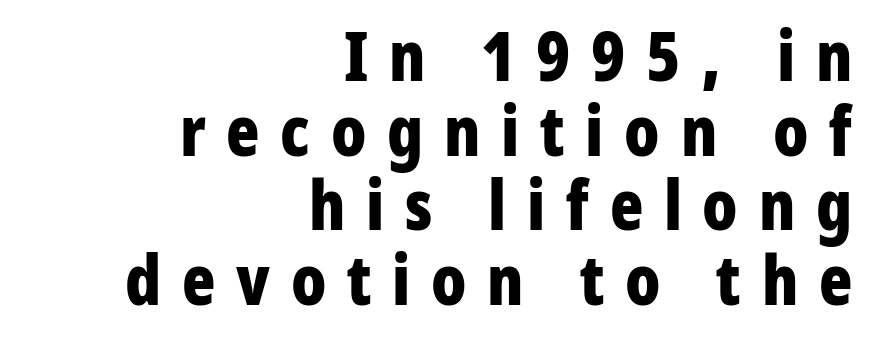
The image shows 69 px bold, condensed sans-serif type, upright; set right-aligned, tight line spacing (1.08x), unusually wide letter spacing (+0.3 em), not underlined; low stroke contrast and a medium x-height.
